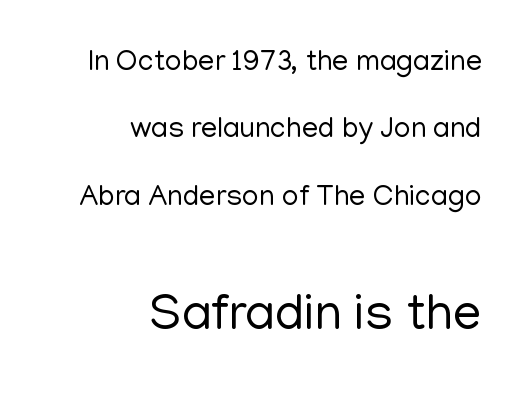
Q: Is the text bold? A: No.
Q: Is the text italic (slanted)? A: No, it is upright.
Q: Is the typeface a serif or a sans-serif typeface? A: Sans-serif.
Q: Is the text underlined? A: No.
Q: How is the paragraph aligned? A: Right-aligned.
Q: Is the spacing between letters normal or unusually wide? A: Normal.
Q: Is the spacing between lines tight, normal or loose? A: Loose.
Q: Which block of text is set in a larger size, the first (top) or the second (bottom)? A: The second (bottom) one.
Q: Width (condensed, normal, or wide)? A: Normal.
Q: Stroke contrast? A: Low.
Q: x-height? A: Medium.
Q: Monospaced? A: No.
